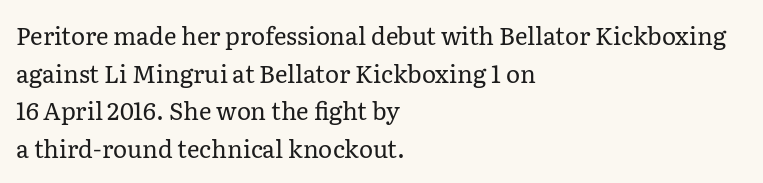
Q: Is the text bold? A: No.
Q: Is the text italic (slanted)? A: No, it is upright.
Q: Is the text underlined? A: No.
Q: How is the paragraph aligned? A: Left-aligned.
Q: Is the spacing between letters normal or unusually wide? A: Normal.
Q: Is the spacing between lines tight, normal or loose? A: Normal.
